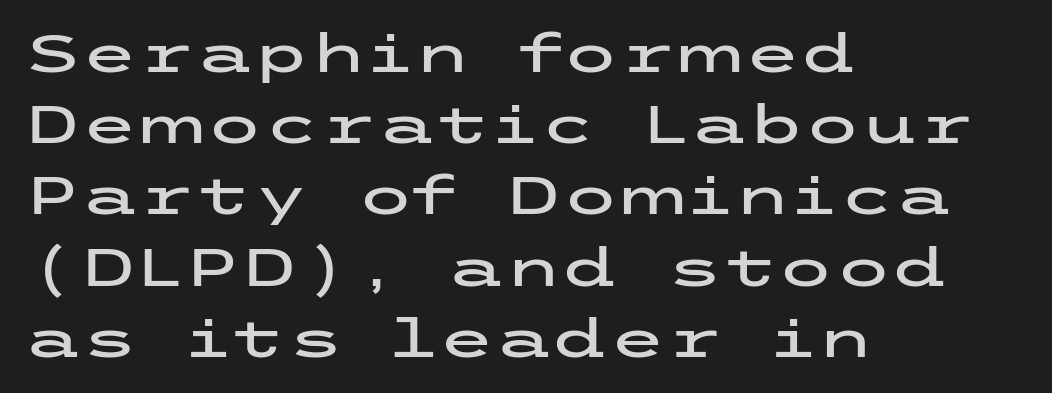
This rendering leaves character spacing at its baseline value. Every row of glyphs begins at an identical x-position on the left. To sum up the face: it is a sans, with no serifs. Vertical strokes here are truly vertical. The vertical gap from one line to the next is medium.
